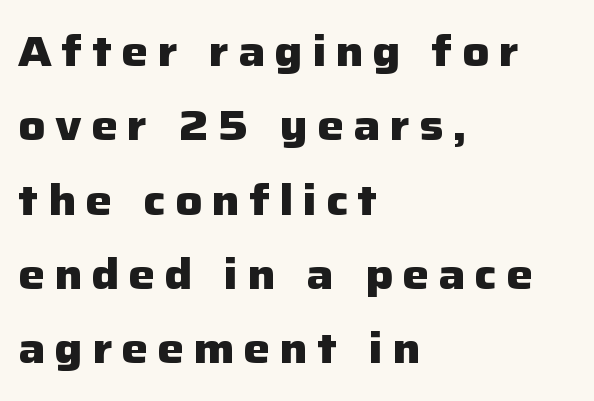
{"serif": "no", "italic": "no", "bold": "yes", "weight": "heavy", "width": "normal", "stroke_contrast": "low", "x_height": "medium", "monospaced": "no", "underline": "no", "align": "left", "line_spacing_ratio": 1.77, "letter_spacing": "wide", "letter_spacing_em": 0.22, "glyph_px": 42}
